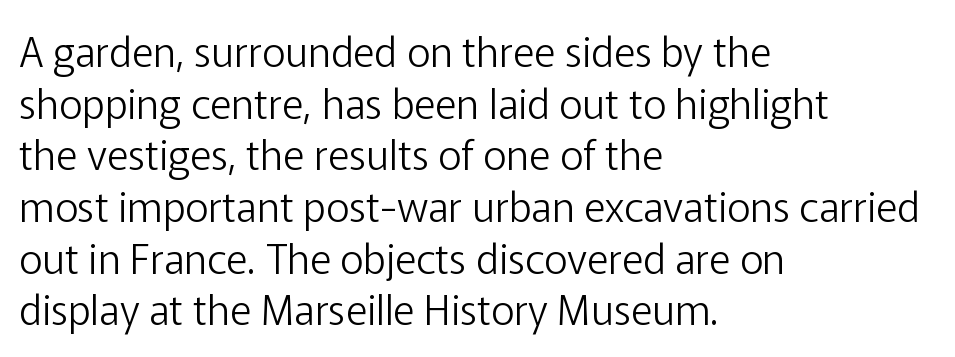
{"serif": "no", "italic": "no", "bold": "no", "weight": "light", "width": "normal", "stroke_contrast": "low", "x_height": "medium", "monospaced": "no", "underline": "no", "align": "left", "line_spacing": "normal", "line_spacing_ratio": 1.26, "letter_spacing": "normal", "letter_spacing_em": 0.0, "glyph_px": 41}
